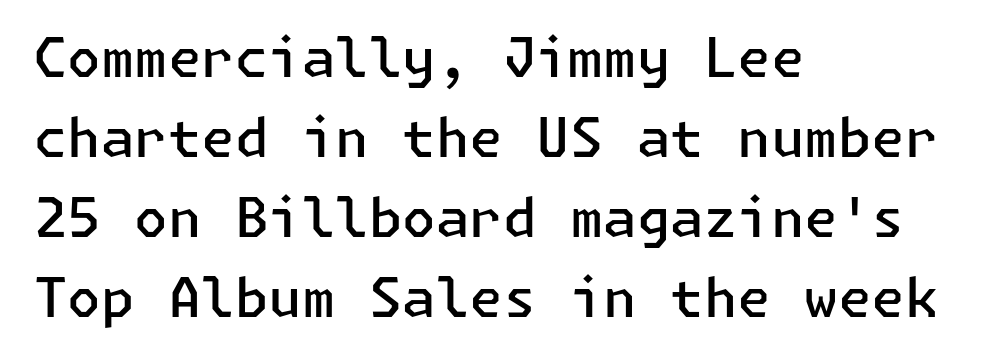
Posture: upright roman. Quick note: interline space is typical. The passage shown is not underscored anywhere. Tracking here is standard; glyphs follow each other at the usual distance.
